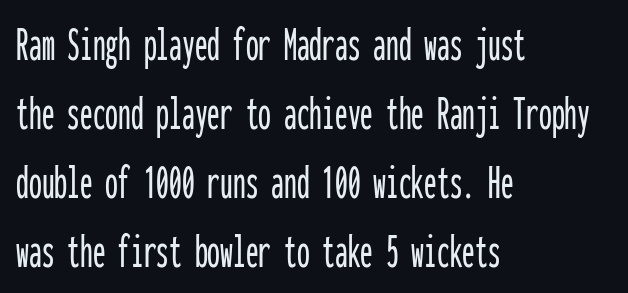
{"serif": "no", "italic": "no", "width": "condensed", "stroke_contrast": "low", "x_height": "medium", "monospaced": "yes", "underline": "no", "align": "left", "line_spacing": "normal", "line_spacing_ratio": 1.35, "letter_spacing": "normal", "letter_spacing_em": 0.0, "glyph_px": 51}
